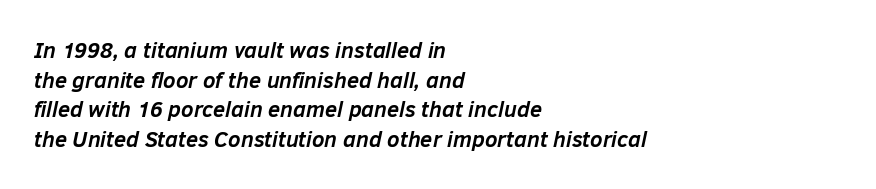
The image shows 22 px bold type, italic (leaning right); set left-aligned, normal line spacing (1.35x), normal letter spacing, not underlined.
